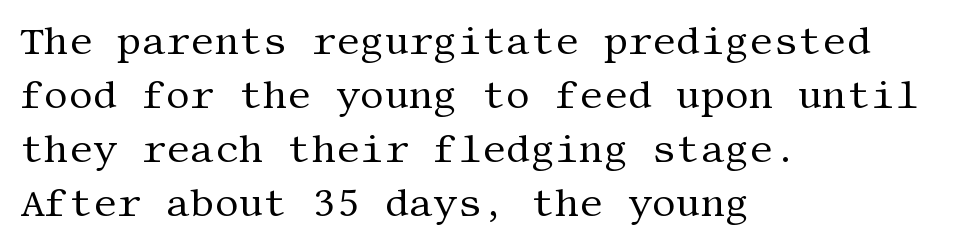
Bare-footed words on every line. The font's upright variant was chosen for this text. Where is the straight margin? On the left. Interline gaps are of average width in this sample.
